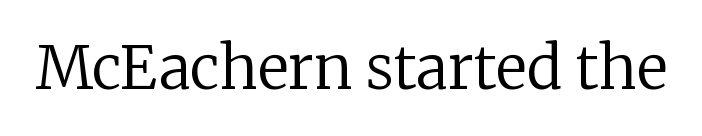
Q: Is the text bold? A: No.
Q: Is the text italic (slanted)? A: No, it is upright.
Q: Is the typeface a serif or a sans-serif typeface? A: Serif.
Q: Is the text underlined? A: No.
Q: Is the spacing between letters normal or unusually wide? A: Normal.
Q: Width (condensed, normal, or wide)? A: Normal.
Q: Stroke contrast? A: Low.
Q: x-height? A: Medium.
Q: Monospaced? A: No.
